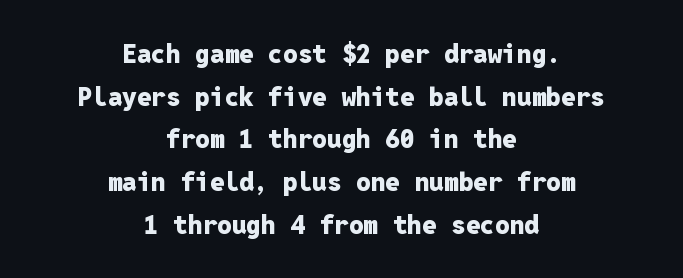
Short note: letters normally spaced. In CSS terms this would be text-align: center. The rendering uses a bold face; every stroke is thick and dark. A bare baseline throughout the passage. When letters stand straight like this, we call the style roman or upright. Vertically, the passage feels balanced, rows spaced as you'd expect.
